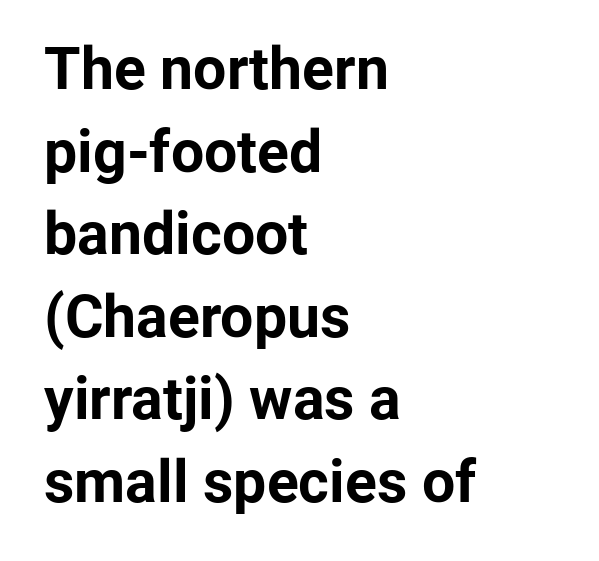
Q: Is the text bold? A: Yes.
Q: Is the text italic (slanted)? A: No, it is upright.
Q: Is the typeface a serif or a sans-serif typeface? A: Sans-serif.
Q: Is the text underlined? A: No.
Q: How is the paragraph aligned? A: Left-aligned.
Q: Is the spacing between letters normal or unusually wide? A: Normal.
Q: Is the spacing between lines tight, normal or loose? A: Normal.
Q: Width (condensed, normal, or wide)? A: Normal.
Q: Stroke contrast? A: Low.
Q: x-height? A: Medium.
Q: Monospaced? A: No.
